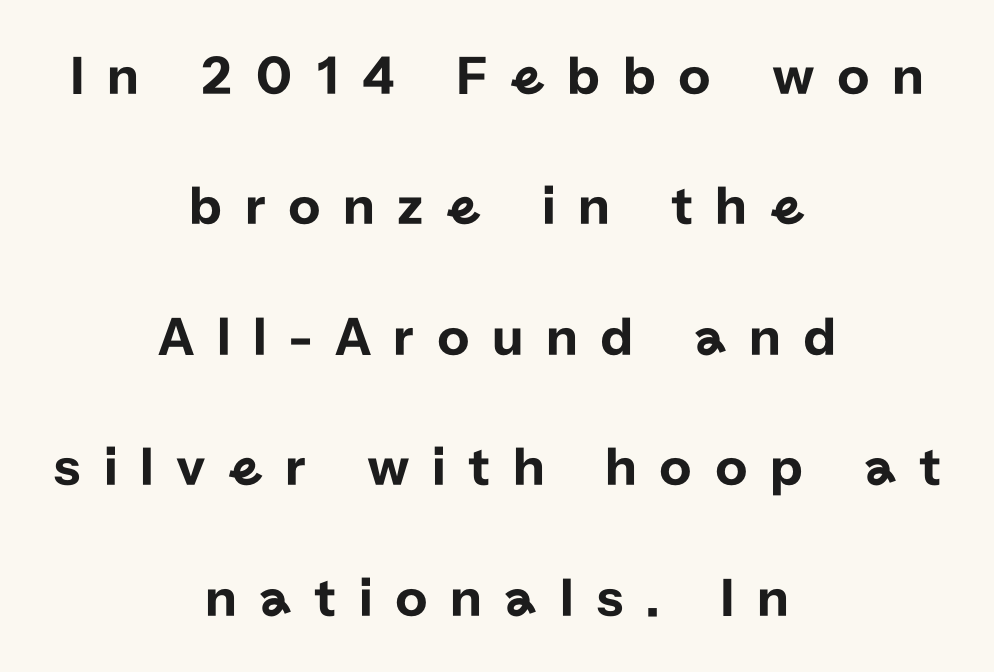
Is there much room between lines? Yes — plenty of vertical air separates them. The foot of each line stays bare and open. The rendering uses natural spacing where letterforms have individual widths. The letterforms stand isolated, each surrounded by extra space. The rendering shows plain stroke endings on the letterforms — a sans-serif design. The compositor balanced each line on the midline.
